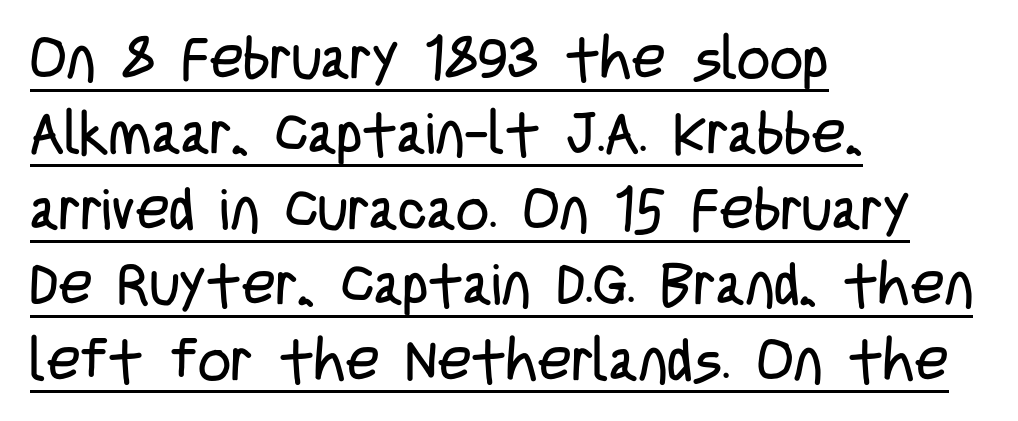
{"serif": "no", "italic": "no", "bold": "no", "weight": "regular", "width": "condensed", "stroke_contrast": "low", "x_height": "large", "monospaced": "no", "underline": "yes", "align": "left", "line_spacing": "normal", "line_spacing_ratio": 1.3, "letter_spacing": "normal", "letter_spacing_em": 0.0, "glyph_px": 58}
